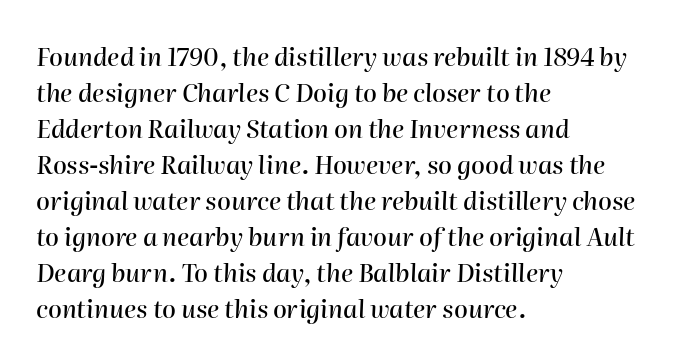
Which margin do the lines hug? The left one — the right edge is uneven. The whole block is typeset with a tilt. Does extra space separate the letters? No, they use regular spacing. The zone under the glyphs is completely vacant. The space between consecutive lines is moderate.
